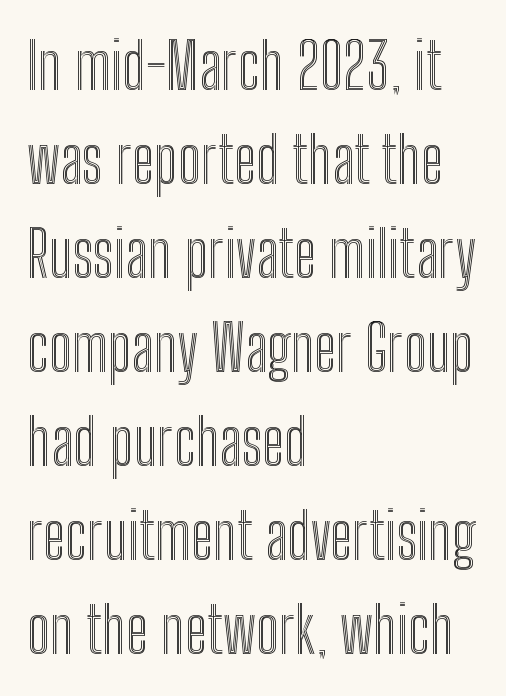
{"italic": "no", "width": "condensed", "x_height": "medium", "monospaced": "no", "underline": "no", "align": "left", "line_spacing": "normal", "line_spacing_ratio": 1.47, "letter_spacing": "normal", "letter_spacing_em": 0.0, "glyph_px": 64}
